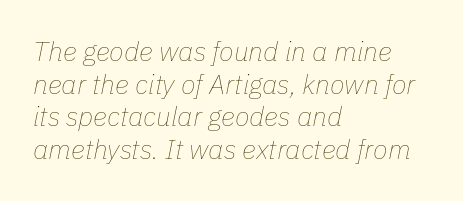
The image shows 27 px text type, italic (leaning right); set left-aligned, line spacing 1.21x, normal letter spacing, not underlined.
